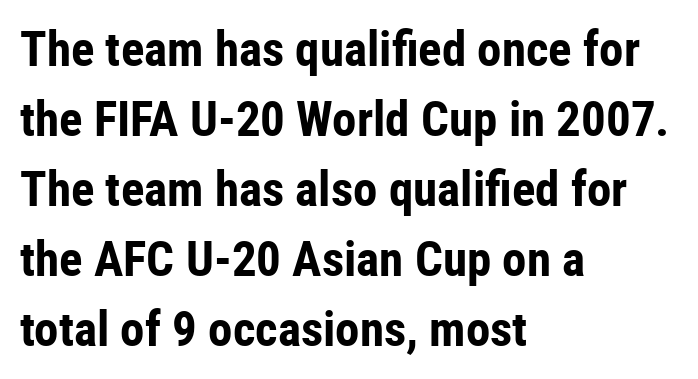
The font's upright variant was chosen for this text. Does the weight exceed regular? Yes, all the way to bold. Honestly, the letter spacing is just normal — you wouldn't notice it. The face used here is a sans, in the tradition of grotesques and geometrics.
